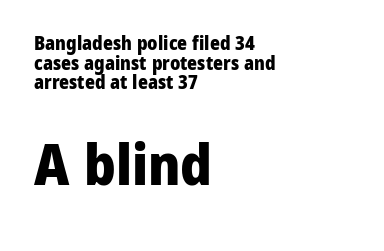
The image shows 57 px heavy sans-serif type, upright; set left-aligned, tight line spacing (1.03x), normal letter spacing, not underlined; the second (bottom) block is 3.0x larger; low stroke contrast and a medium x-height.
